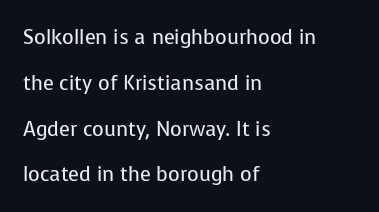
{"italic": "no", "bold": "no", "underline": "no", "align": "left", "line_spacing": "loose", "line_spacing_ratio": 2.29, "letter_spacing": "normal", "letter_spacing_em": 0.0, "glyph_px": 20}
